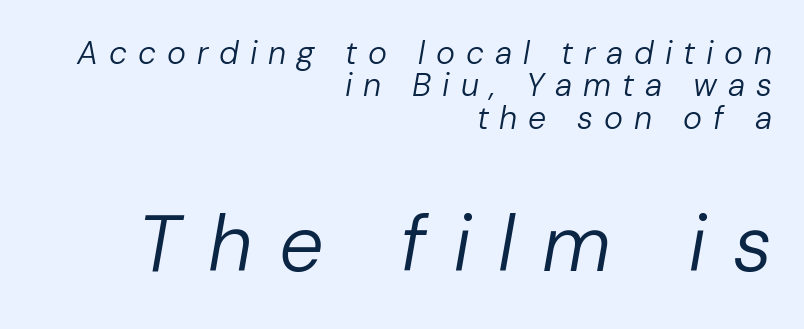
{"italic": "yes", "lean": "right", "slant_degrees": 10, "bold": "no", "weight": "regular", "width": "normal", "stroke_contrast": "low", "x_height": "medium", "monospaced": "no", "underline": "no", "align": "right", "line_spacing": "tight", "line_spacing_ratio": 1.01, "letter_spacing": "wide", "letter_spacing_em": 0.34, "larger_block": "second", "size_ratio": 2.47, "glyph_px": 79}
